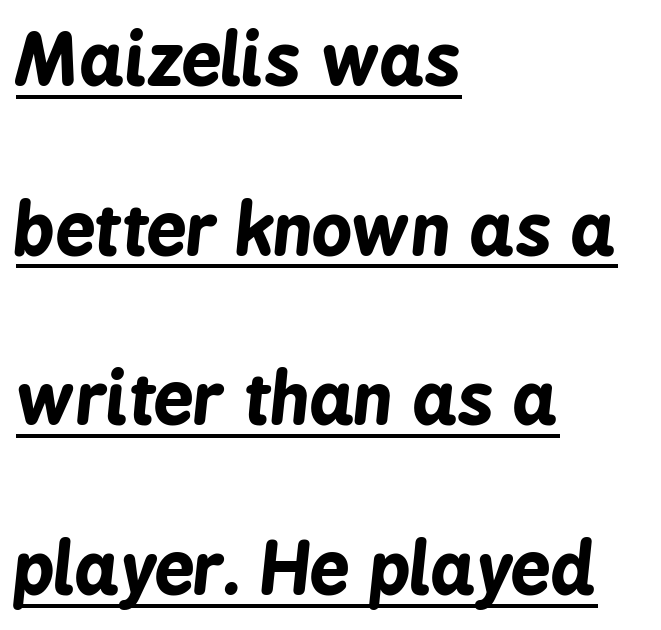
{"italic": "yes", "lean": "right", "slant_degrees": 6, "bold": "yes", "weight": "bold", "width": "condensed", "stroke_contrast": "low", "x_height": "medium", "monospaced": "no", "underline": "yes", "align": "left", "line_spacing": "loose", "line_spacing_ratio": 2.39, "letter_spacing": "normal", "letter_spacing_em": 0.0, "glyph_px": 71}
